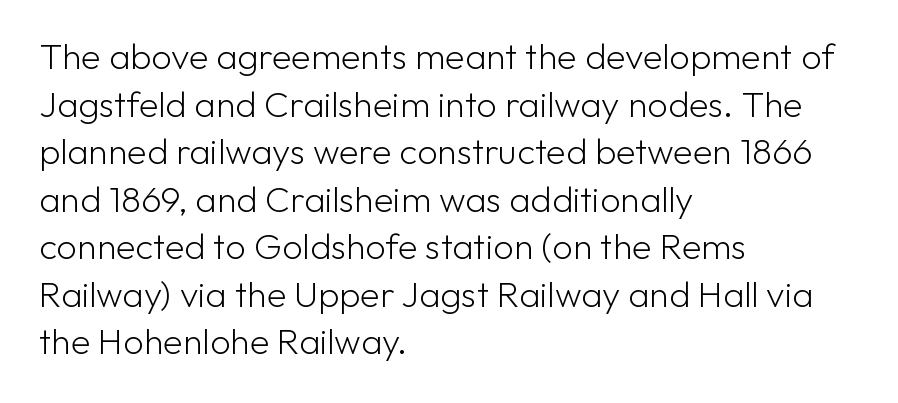
{"serif": "no", "italic": "no", "bold": "no", "weight": "light", "width": "normal", "stroke_contrast": "low", "x_height": "medium", "monospaced": "no", "underline": "no", "align": "left", "line_spacing": "normal", "line_spacing_ratio": 1.32, "letter_spacing": "normal", "letter_spacing_em": 0.0, "glyph_px": 36}
